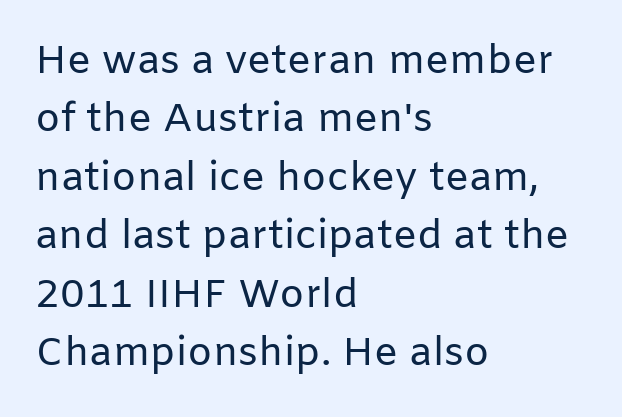
The space between consecutive lines is moderate. The face used here is a sans, in the tradition of grotesques and geometrics. The gap between lines stays unmarked. Teacher's note: observe the even left margin — that is flush-left alignment. Posture: vertical. This sample has the flowing, uneven cadence of proportional lettering.
